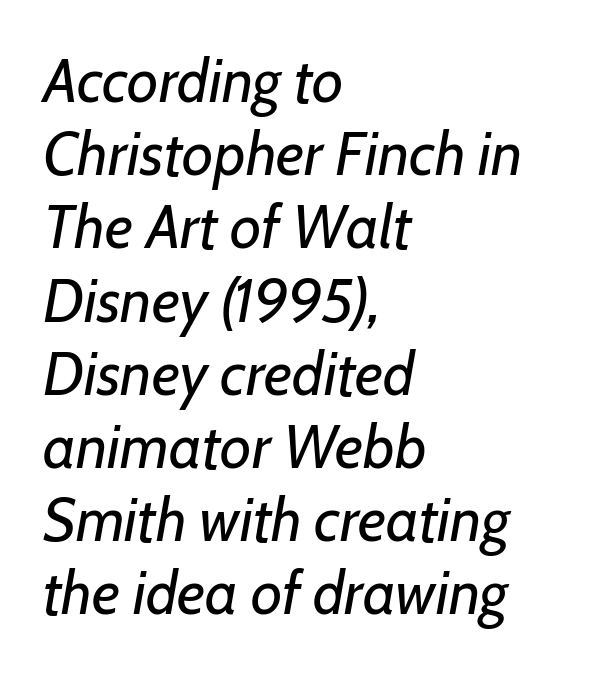
{"italic": "yes", "lean": "right", "slant_degrees": 7, "bold": "no", "weight": "regular", "width": "normal", "stroke_contrast": "low", "x_height": "medium", "monospaced": "no", "underline": "no", "align": "left", "line_spacing_ratio": 1.2, "letter_spacing": "normal", "letter_spacing_em": 0.0, "glyph_px": 61}
